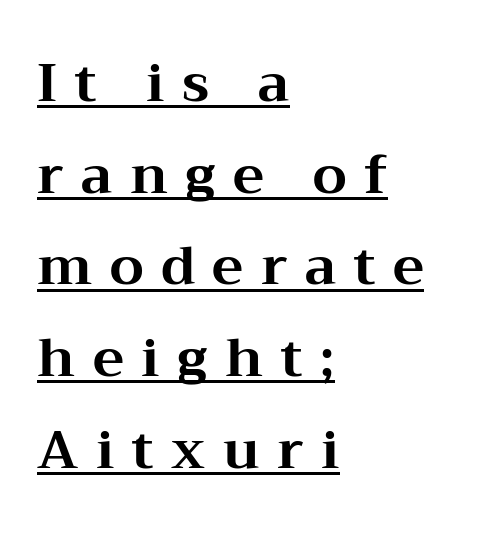
The image shows 53 px bold, wide serif type, upright; set left-aligned, line spacing 1.73x, unusually wide letter spacing (+0.33 em), underlined; medium stroke contrast and a medium x-height.
